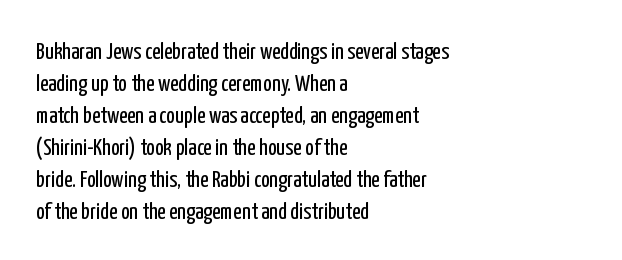
Q: Is the text bold? A: No.
Q: Is the text italic (slanted)? A: No, it is upright.
Q: Is the text underlined? A: No.
Q: How is the paragraph aligned? A: Left-aligned.
Q: Is the spacing between letters normal or unusually wide? A: Normal.
Q: Is the spacing between lines tight, normal or loose? A: Normal.
